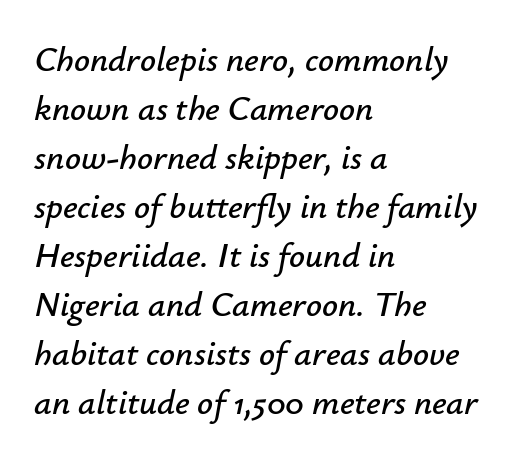
Regarding leading, the lines here are spaced in the standard way. Casual observation: everything's shoved over to the left. Quick note: italic. Spacing between characters is what you'd get straight out of the box. No word sits above an underline. The rendering uses natural spacing where letterforms have individual widths.
